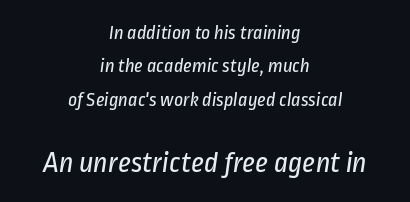
The image shows 30 px regular-weight, condensed sans-serif type; set centered, normal line spacing (1.67x), normal letter spacing, not underlined; the second (bottom) block is 1.5x larger; low stroke contrast and a medium x-height.
